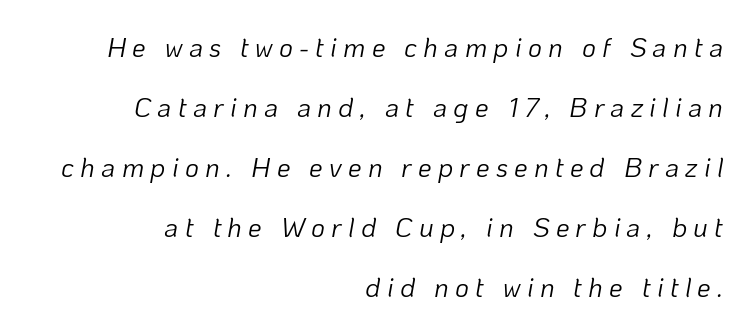
Q: Is the text bold? A: No.
Q: Is the text italic (slanted)? A: Yes, it leans right by about 10 degrees.
Q: Is the text underlined? A: No.
Q: How is the paragraph aligned? A: Right-aligned.
Q: Is the spacing between letters normal or unusually wide? A: Unusually wide.
Q: Is the spacing between lines tight, normal or loose? A: Loose.
